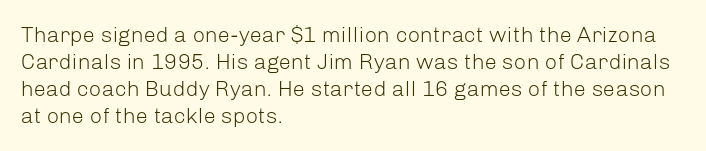
The image shows 22 px text type, upright; set left-aligned, line spacing 1.23x, normal letter spacing, not underlined.
